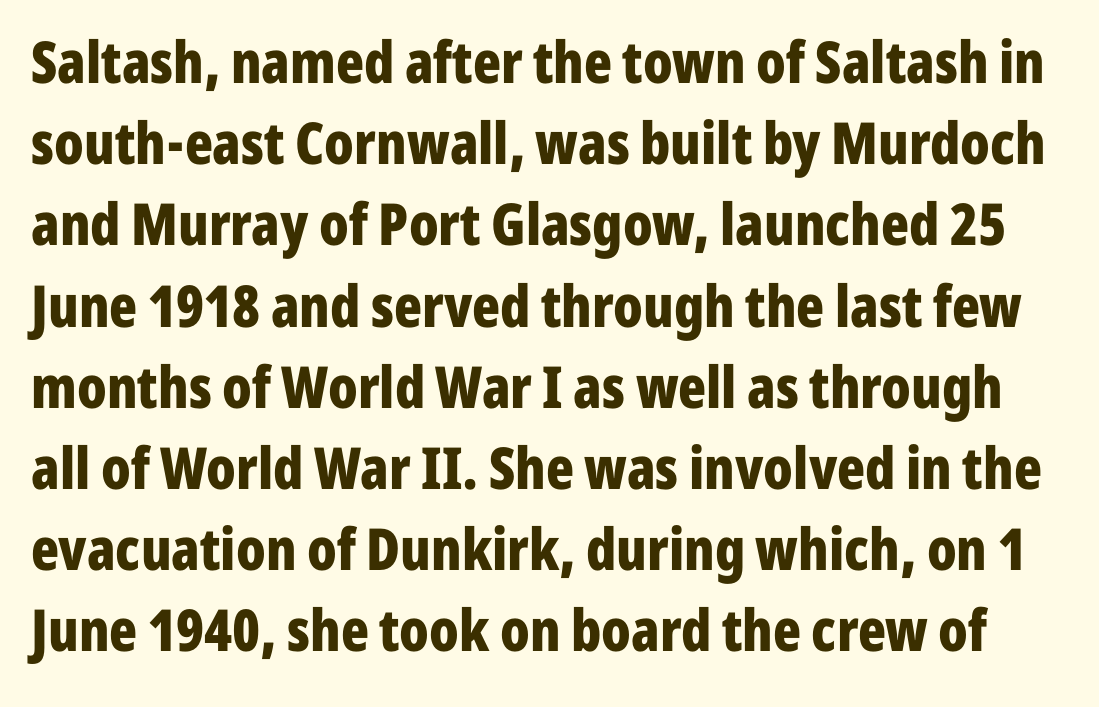
Does the lettering tilt? It doesn't — this is upright. Does the leading feel generous? No, just average. The text was rendered using a sans face with plain stroke endings. The face used here is proportionally spaced, like ordinary book or web type. The rendering keeps characters at their native spacing.
